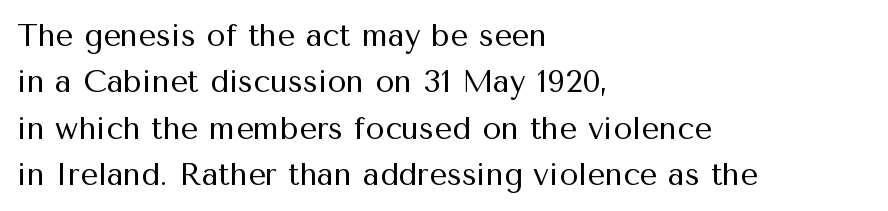
Q: Is the text bold? A: No.
Q: Is the text italic (slanted)? A: No, it is upright.
Q: Is the typeface a serif or a sans-serif typeface? A: Sans-serif.
Q: Is the text underlined? A: No.
Q: How is the paragraph aligned? A: Left-aligned.
Q: Is the spacing between letters normal or unusually wide? A: Normal.
Q: Is the spacing between lines tight, normal or loose? A: Normal.
Q: Width (condensed, normal, or wide)? A: Normal.
Q: Stroke contrast? A: Medium.
Q: x-height? A: Medium.
Q: Monospaced? A: No.
